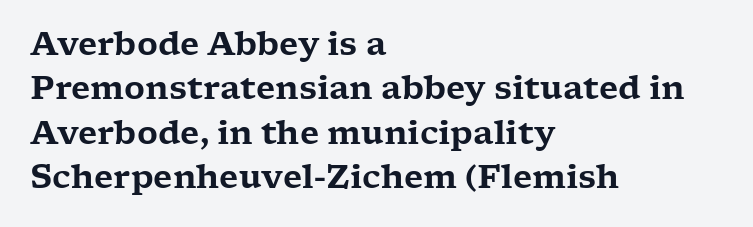
{"serif": "yes", "italic": "no", "width": "wide", "stroke_contrast": "low", "x_height": "medium", "monospaced": "no", "underline": "no", "align": "left", "line_spacing": "normal", "line_spacing_ratio": 1.39, "letter_spacing": "normal", "letter_spacing_em": 0.0, "glyph_px": 32}
